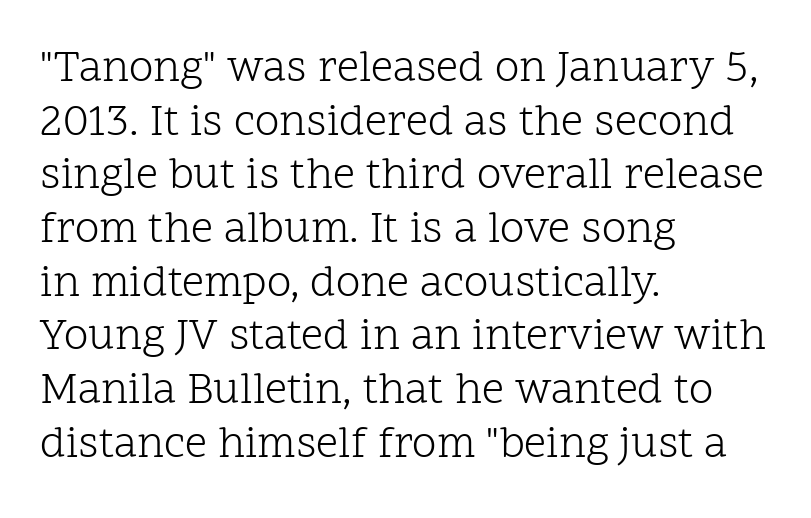
Q: Is the text bold? A: No.
Q: Is the text italic (slanted)? A: No, it is upright.
Q: Is the typeface a serif or a sans-serif typeface? A: Serif.
Q: Is the text underlined? A: No.
Q: How is the paragraph aligned? A: Left-aligned.
Q: Is the spacing between letters normal or unusually wide? A: Normal.
Q: Width (condensed, normal, or wide)? A: Normal.
Q: Stroke contrast? A: Low.
Q: x-height? A: Medium.
Q: Monospaced? A: No.
